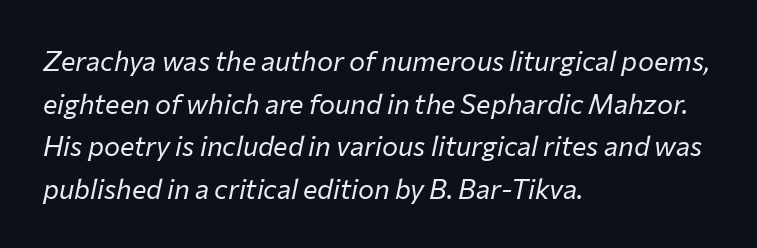
The image shows 27 px text type, italic (leaning right); set left-aligned, normal line spacing (1.58x), normal letter spacing, not underlined.
